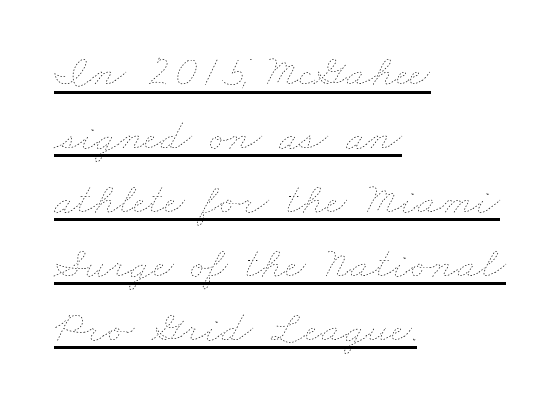
The image shows 45 px thin, wide type; set left-aligned, normal line spacing (1.42x), normal letter spacing, underlined; low stroke contrast and a small x-height.
